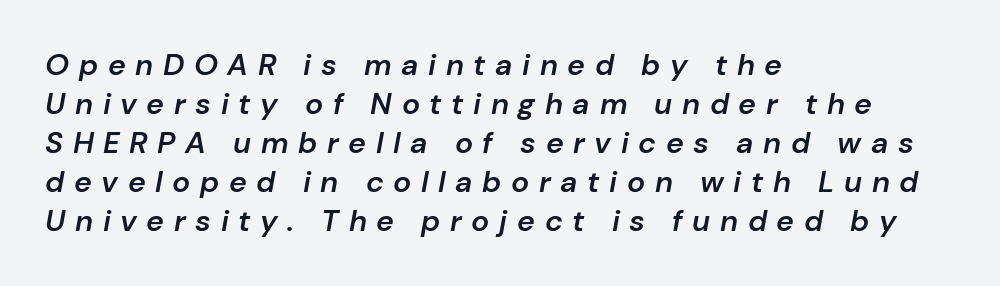
The image shows 30 px semibold type, italic (leaning right); set left-aligned, normal line spacing (1.3x), unusually wide letter spacing (+0.32 em), not underlined; low stroke contrast and a medium x-height.
